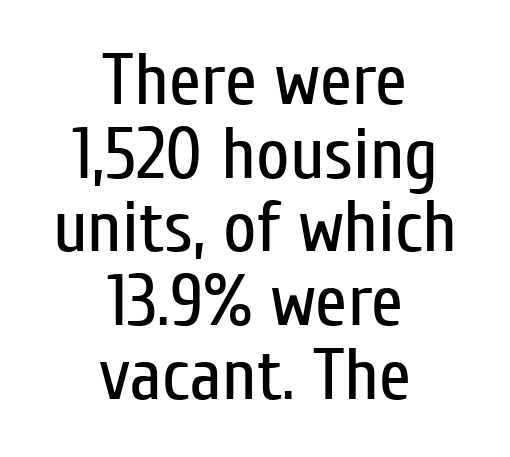
Q: Is the text bold? A: No.
Q: Is the text italic (slanted)? A: No, it is upright.
Q: Is the typeface a serif or a sans-serif typeface? A: Sans-serif.
Q: Is the text underlined? A: No.
Q: How is the paragraph aligned? A: Centered.
Q: Is the spacing between letters normal or unusually wide? A: Normal.
Q: Is the spacing between lines tight, normal or loose? A: Tight.
Q: Width (condensed, normal, or wide)? A: Condensed.
Q: Stroke contrast? A: Low.
Q: x-height? A: Medium.
Q: Monospaced? A: No.
